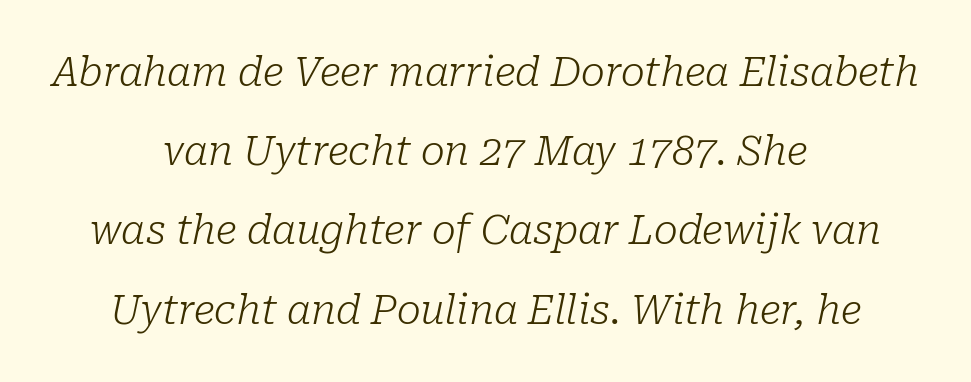
Q: Is the text bold? A: No.
Q: Is the text italic (slanted)? A: Yes, it leans right by about 10 degrees.
Q: Is the typeface a serif or a sans-serif typeface? A: Serif.
Q: Is the text underlined? A: No.
Q: How is the paragraph aligned? A: Centered.
Q: Is the spacing between letters normal or unusually wide? A: Normal.
Q: Is the spacing between lines tight, normal or loose? A: Loose.
Q: Width (condensed, normal, or wide)? A: Normal.
Q: Stroke contrast? A: Low.
Q: x-height? A: Medium.
Q: Monospaced? A: No.
